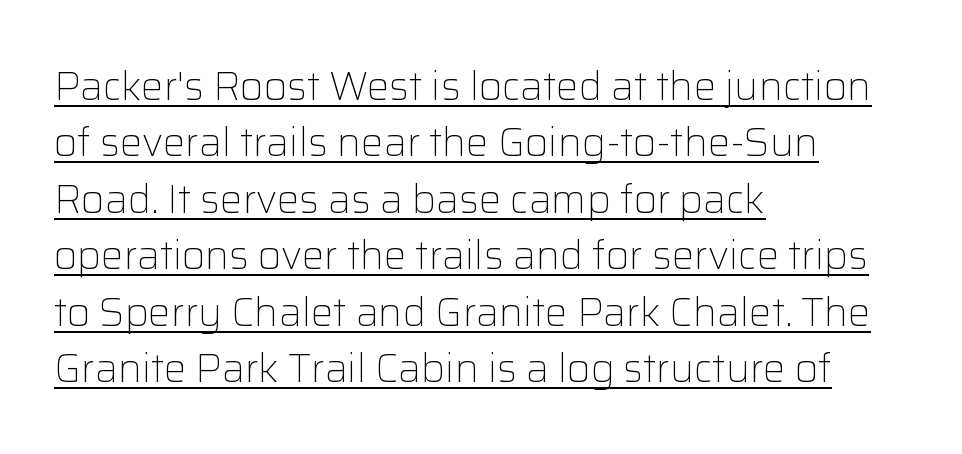
The image shows 40 px light sans-serif type, upright; set left-aligned, normal line spacing (1.41x), normal letter spacing, underlined; low stroke contrast and a medium x-height.
